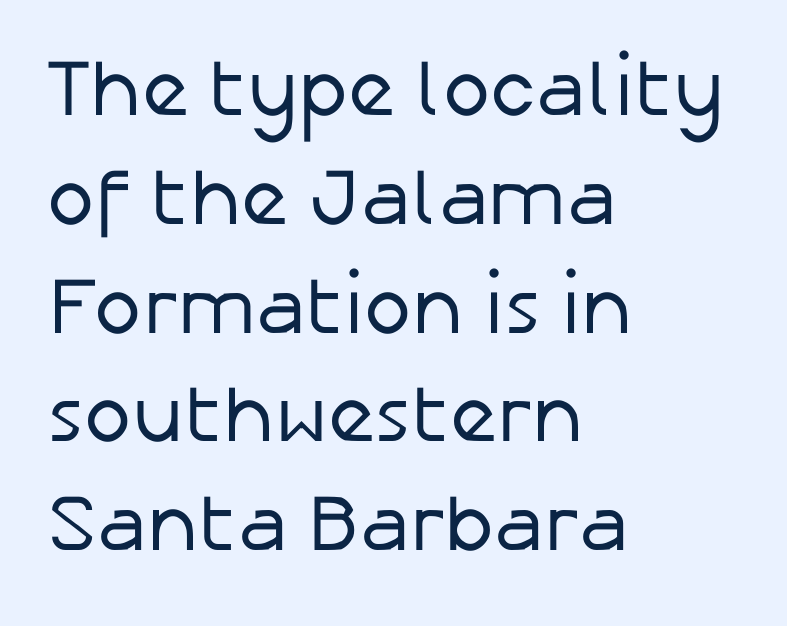
Q: Is the text bold? A: No.
Q: Is the text italic (slanted)? A: No, it is upright.
Q: Is the typeface a serif or a sans-serif typeface? A: Sans-serif.
Q: Is the text underlined? A: No.
Q: How is the paragraph aligned? A: Left-aligned.
Q: Is the spacing between letters normal or unusually wide? A: Normal.
Q: Is the spacing between lines tight, normal or loose? A: Normal.
Q: Width (condensed, normal, or wide)? A: Normal.
Q: Stroke contrast? A: Low.
Q: x-height? A: Medium.
Q: Monospaced? A: No.
